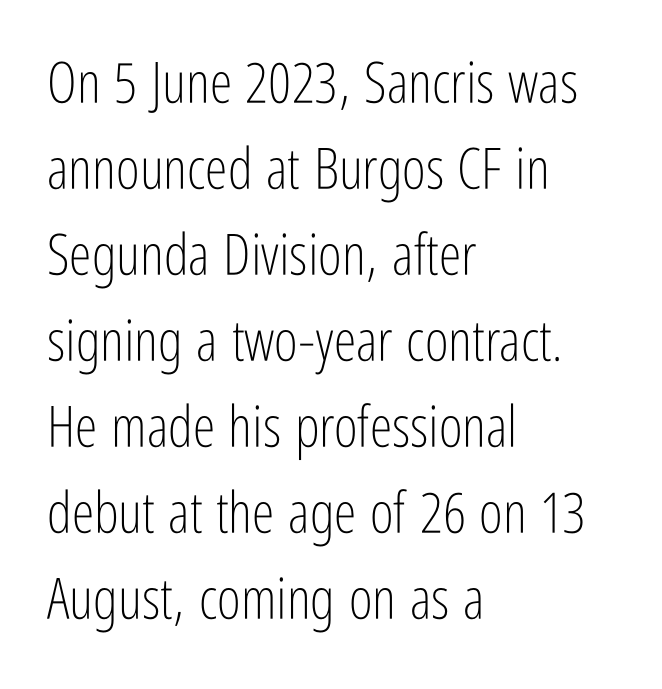
{"serif": "no", "italic": "no", "bold": "no", "weight": "light", "width": "condensed", "stroke_contrast": "low", "x_height": "medium", "monospaced": "no", "underline": "no", "align": "left", "line_spacing": "normal", "line_spacing_ratio": 1.51, "letter_spacing": "normal", "letter_spacing_em": 0.0, "glyph_px": 57}
